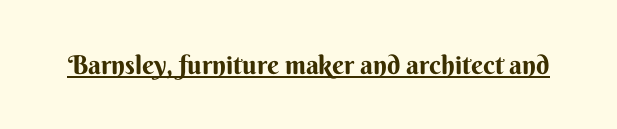
The image shows 26 px bold type, upright; set normal letter spacing, underlined.
